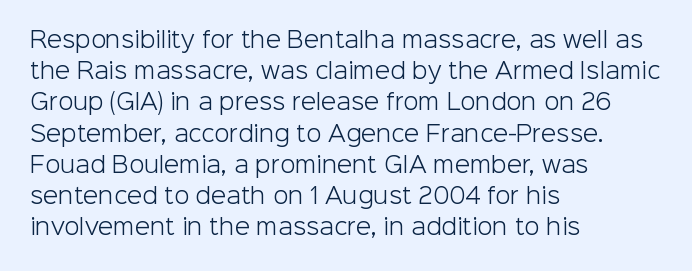
{"italic": "no", "bold": "no", "underline": "no", "align": "left", "line_spacing": "normal", "line_spacing_ratio": 1.42, "letter_spacing": "normal", "letter_spacing_em": 0.0, "glyph_px": 22}
